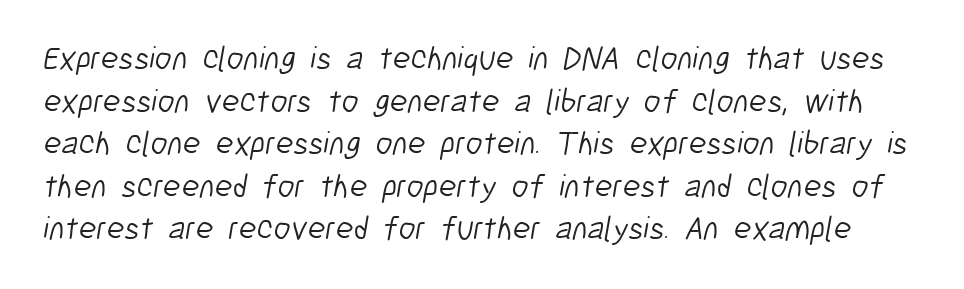
The image shows 33 px light, condensed sans-serif type; set normal line spacing (1.29x), normal letter spacing, not underlined; low stroke contrast and a medium x-height.
